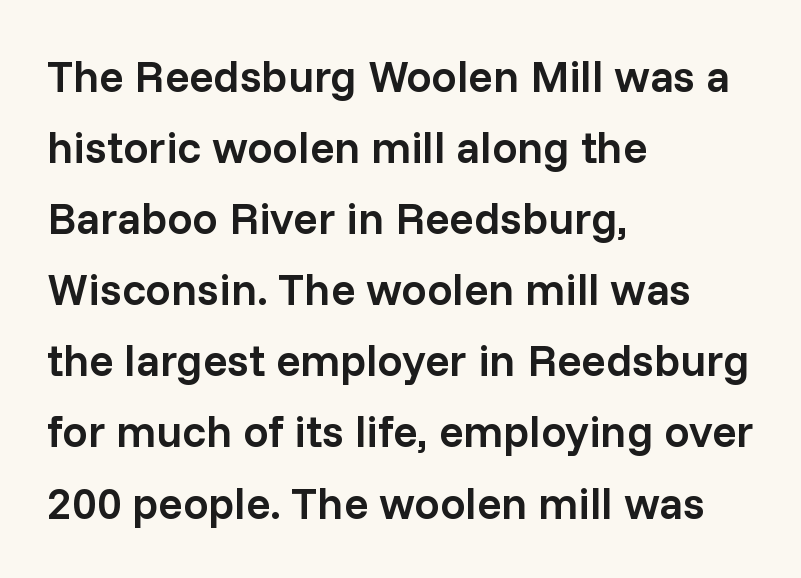
The image shows 45 px semibold sans-serif type, upright; set left-aligned, normal line spacing (1.58x), normal letter spacing, not underlined; low stroke contrast and a medium x-height.
